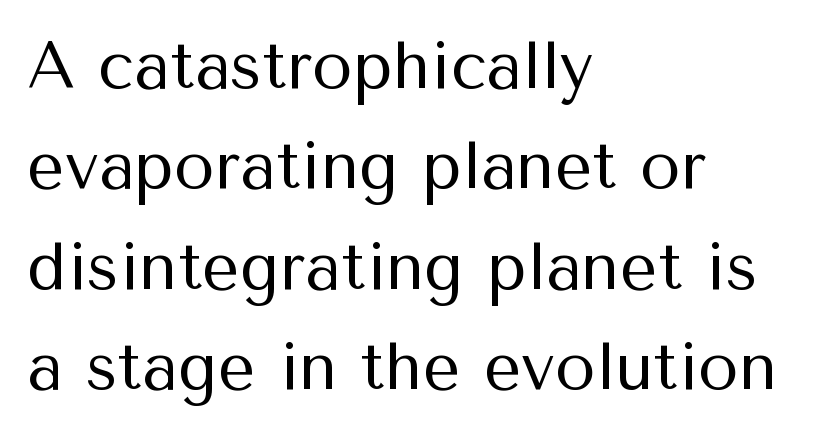
{"serif": "no", "italic": "no", "bold": "no", "weight": "regular", "width": "normal", "stroke_contrast": "medium", "x_height": "medium", "monospaced": "no", "underline": "no", "align": "left", "line_spacing": "normal", "line_spacing_ratio": 1.52, "letter_spacing": "normal", "letter_spacing_em": 0.0, "glyph_px": 66}
